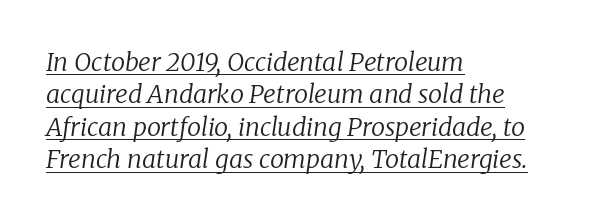
Q: Is the text bold? A: No.
Q: Is the text italic (slanted)? A: Yes, it leans right by about 8 degrees.
Q: Is the text underlined? A: Yes.
Q: How is the paragraph aligned? A: Left-aligned.
Q: Is the spacing between letters normal or unusually wide? A: Normal.
Q: Is the spacing between lines tight, normal or loose? A: Normal.
